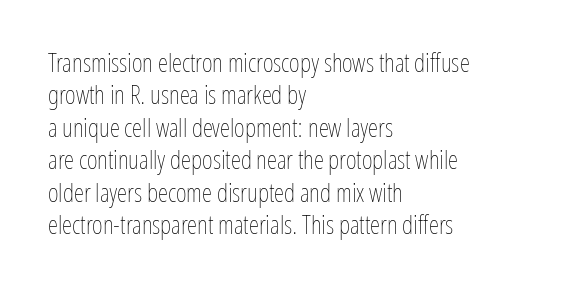
The image shows 26 px text type, upright; set left-aligned, normal line spacing (1.25x), normal letter spacing, not underlined.
